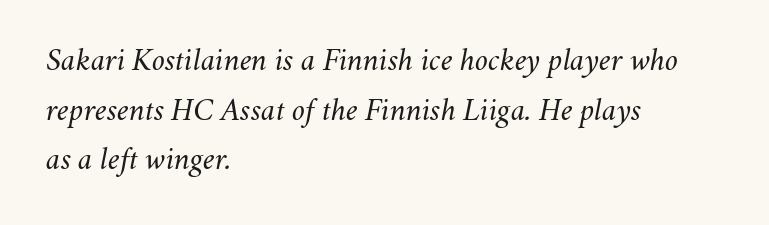
{"italic": "yes", "lean": "right", "slant_degrees": 11, "bold": "no", "weight": "regular", "width": "normal", "stroke_contrast": "medium", "x_height": "small", "monospaced": "no", "underline": "no", "align": "left", "line_spacing": "normal", "line_spacing_ratio": 1.55, "letter_spacing": "normal", "letter_spacing_em": 0.0, "glyph_px": 32}
